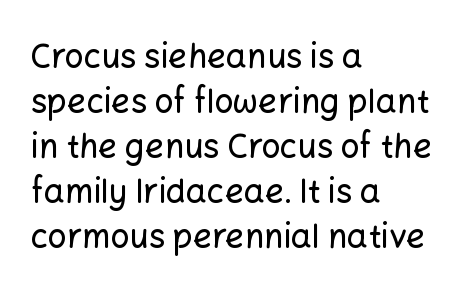
{"serif": "no", "italic": "no", "width": "normal", "stroke_contrast": "low", "x_height": "medium", "monospaced": "no", "underline": "no", "align": "left", "line_spacing": "normal", "line_spacing_ratio": 1.36, "letter_spacing": "normal", "letter_spacing_em": 0.0, "glyph_px": 33}
